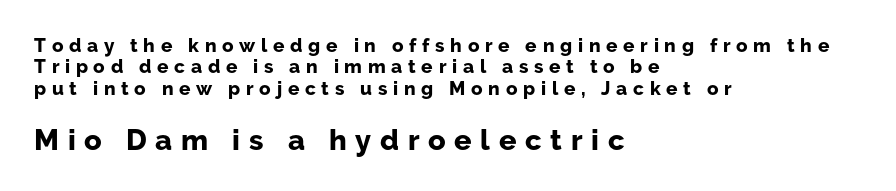
The image shows 29 px bold sans-serif type, upright; set left-aligned, tight line spacing (1.13x), unusually wide letter spacing (+0.3 em), not underlined; the second (bottom) block is 1.53x larger; low stroke contrast and a medium x-height.
